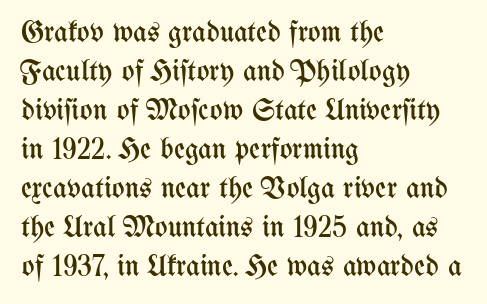
The image shows 30 px regular-weight, condensed type, upright; set left-aligned, normal line spacing (1.3x), normal letter spacing, not underlined; medium stroke contrast and a medium x-height.
